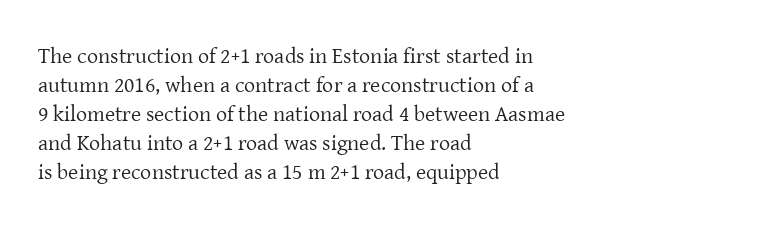
Q: Is the text bold? A: No.
Q: Is the text italic (slanted)? A: No, it is upright.
Q: Is the text underlined? A: No.
Q: How is the paragraph aligned? A: Left-aligned.
Q: Is the spacing between letters normal or unusually wide? A: Normal.
Q: Is the spacing between lines tight, normal or loose? A: Normal.
